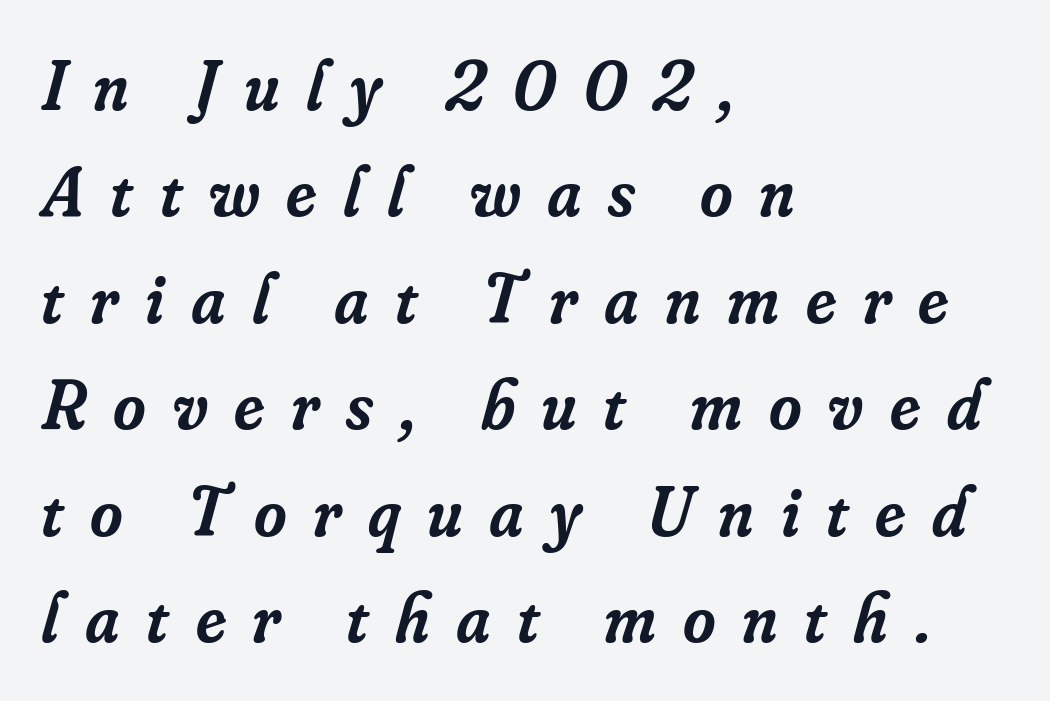
Plain, unruled lines of type. Baseline-to-baseline distance is the conventional proportion of letter height. Leftover space on each line is placed entirely after the last word. These lines are composed in type with serifs. Each glyph is drawn with semibold strokes, heavier than normal yet not fully bold.
